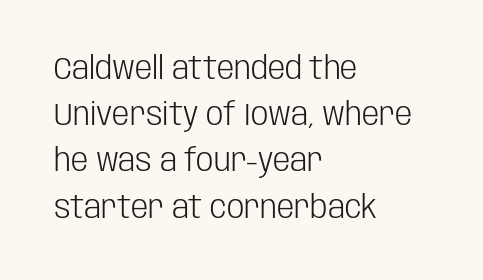
Q: Is the text bold? A: No.
Q: Is the text italic (slanted)? A: No, it is upright.
Q: Is the typeface a serif or a sans-serif typeface? A: Sans-serif.
Q: Is the text underlined? A: No.
Q: How is the paragraph aligned? A: Left-aligned.
Q: Is the spacing between letters normal or unusually wide? A: Normal.
Q: Is the spacing between lines tight, normal or loose? A: Normal.
Q: Width (condensed, normal, or wide)? A: Condensed.
Q: Stroke contrast? A: Low.
Q: x-height? A: Large.
Q: Monospaced? A: No.
